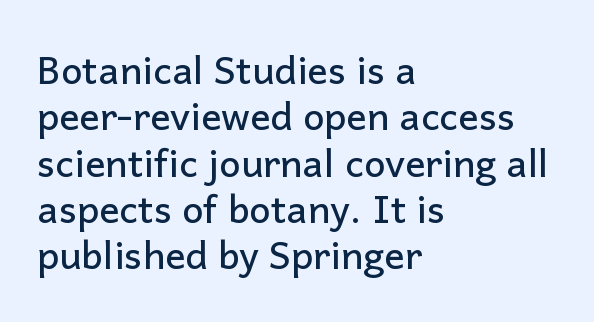
The specimen omits any rule beneath the text block's lines. Reading down the block, your eye returns to a fixed left position each line. The letters advance in unequal steps, a hallmark of proportional type. Observe the ordinary spacing: letters are neighbours, not strangers. Nope, not italic — everything's standing straight. This rendering employs a face without finishing strokes, i.e., a sans-serif.
